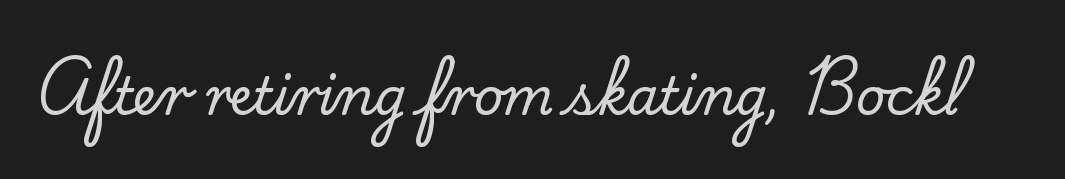
The image shows 51 px serif type; set normal letter spacing, not underlined; low stroke contrast and a small x-height.
